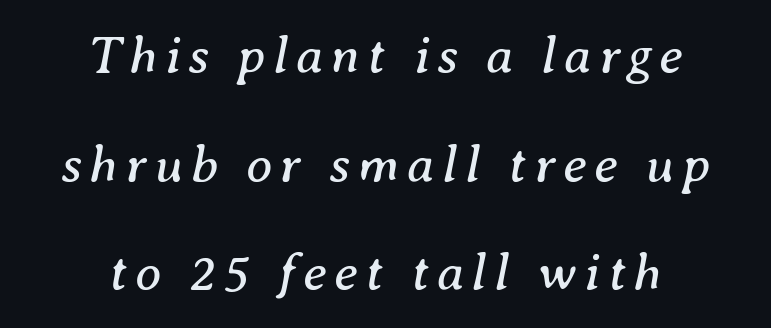
{"serif": "yes", "italic": "yes", "lean": "right", "slant_degrees": 8, "bold": "no", "weight": "regular", "width": "normal", "stroke_contrast": "medium", "x_height": "medium", "monospaced": "no", "underline": "no", "align": "center", "line_spacing": "loose", "line_spacing_ratio": 2.05, "glyph_px": 53}
